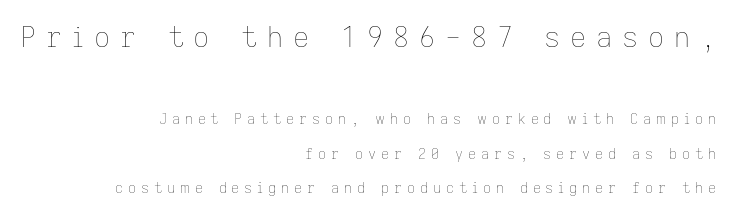
{"italic": "no", "bold": "no", "weight": "thin", "width": "normal", "stroke_contrast": "low", "x_height": "medium", "monospaced": "no", "underline": "no", "align": "right", "line_spacing": "loose", "line_spacing_ratio": 2.46, "letter_spacing": "wide", "letter_spacing_em": 0.35, "larger_block": "first", "size_ratio": 2.0, "glyph_px": 28}
